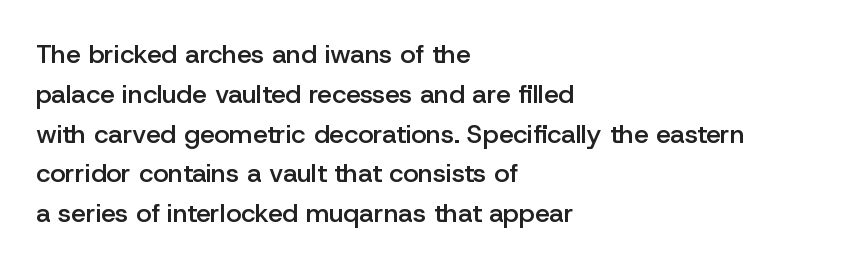
Q: Is the text bold? A: Semi-bold.
Q: Is the text italic (slanted)? A: No, it is upright.
Q: Is the text underlined? A: No.
Q: How is the paragraph aligned? A: Left-aligned.
Q: Is the spacing between letters normal or unusually wide? A: Normal.
Q: Is the spacing between lines tight, normal or loose? A: Normal.
